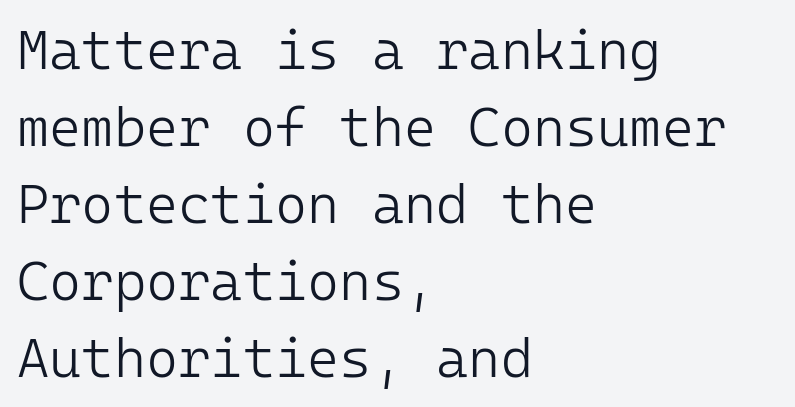
The image shows 55 px light sans-serif type, upright; set left-aligned, normal line spacing (1.4x), normal letter spacing, not underlined; low stroke contrast and a medium x-height.
